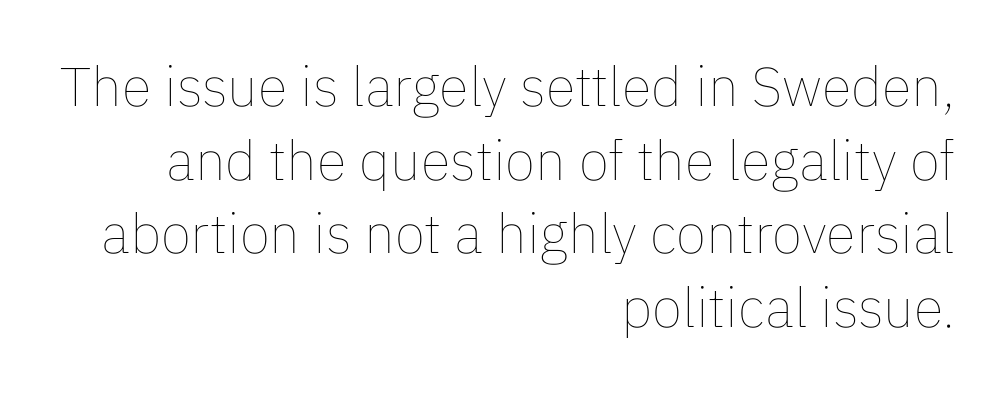
Q: Is the text bold? A: No.
Q: Is the text italic (slanted)? A: No, it is upright.
Q: Is the text underlined? A: No.
Q: How is the paragraph aligned? A: Right-aligned.
Q: Is the spacing between letters normal or unusually wide? A: Normal.
Q: Is the spacing between lines tight, normal or loose? A: Normal.
Q: Width (condensed, normal, or wide)? A: Normal.
Q: Stroke contrast? A: Low.
Q: x-height? A: Medium.
Q: Monospaced? A: No.
